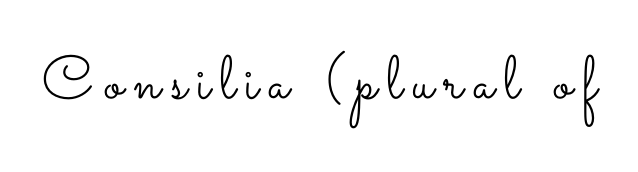
{"bold": "no", "weight": "light", "width": "wide", "stroke_contrast": "low", "x_height": "small", "monospaced": "no", "underline": "no", "glyph_px": 61}
